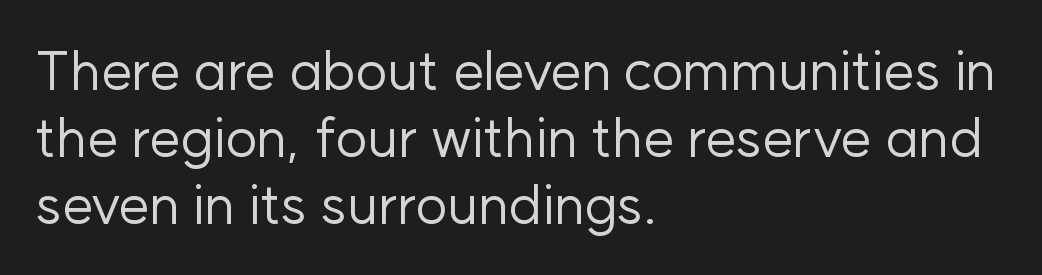
Stems here are at most as thick as an everyday book face. Vertical strokes here are truly vertical. The rendering anchors every line to the left-hand side. The characters display no serif detailing; their extremities are plain. A bare baseline throughout the passage. Each letter keeps its own natural width here, so spacing adapts to shape.
